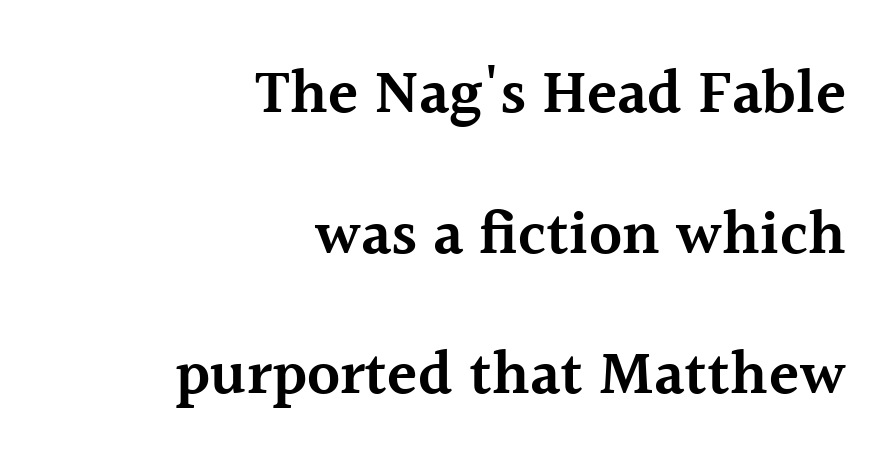
Q: Is the text bold? A: Semi-bold.
Q: Is the text italic (slanted)? A: No, it is upright.
Q: Is the typeface a serif or a sans-serif typeface? A: Serif.
Q: Is the text underlined? A: No.
Q: How is the paragraph aligned? A: Right-aligned.
Q: Is the spacing between letters normal or unusually wide? A: Normal.
Q: Is the spacing between lines tight, normal or loose? A: Loose.
Q: Width (condensed, normal, or wide)? A: Normal.
Q: x-height? A: Medium.
Q: Monospaced? A: No.
